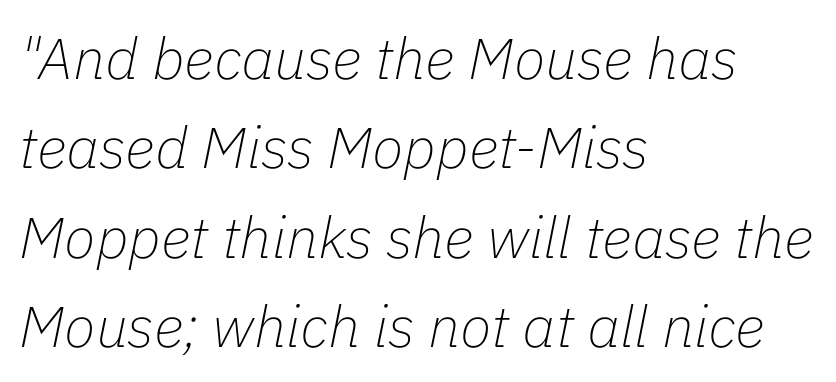
{"italic": "yes", "lean": "right", "slant_degrees": 11, "bold": "no", "weight": "thin", "width": "normal", "stroke_contrast": "low", "x_height": "medium", "monospaced": "no", "underline": "no", "align": "left", "line_spacing": "normal", "line_spacing_ratio": 1.54, "letter_spacing": "normal", "letter_spacing_em": 0.0, "glyph_px": 58}
